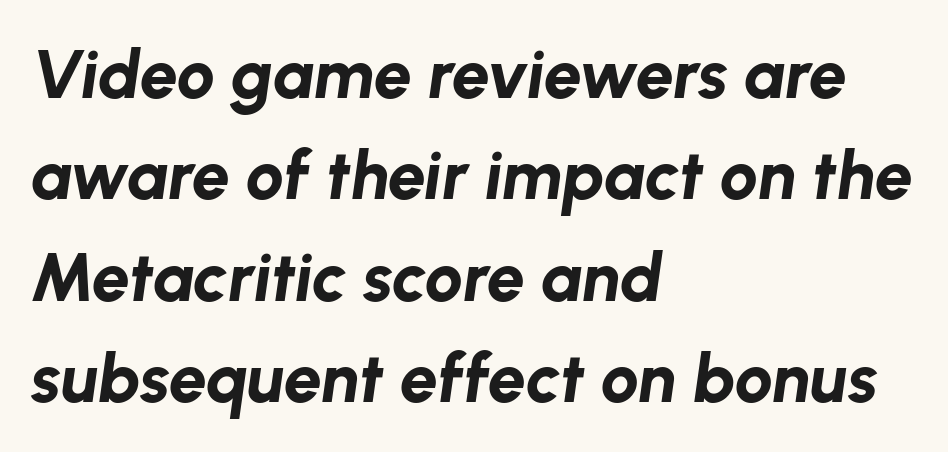
Q: Is the text bold? A: Yes.
Q: Is the text italic (slanted)? A: Yes, it leans right by about 8 degrees.
Q: Is the text underlined? A: No.
Q: How is the paragraph aligned? A: Left-aligned.
Q: Is the spacing between letters normal or unusually wide? A: Normal.
Q: Is the spacing between lines tight, normal or loose? A: Normal.
Q: Width (condensed, normal, or wide)? A: Normal.
Q: Stroke contrast? A: Low.
Q: x-height? A: Medium.
Q: Monospaced? A: No.
